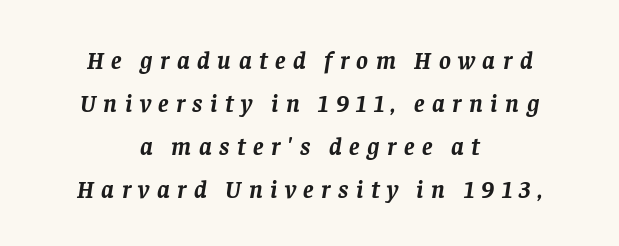
The glyphs look as if they've been sheared to an angle. The strokes are fattened all the way to bold. The type is letterspaced generously, with wide tracking. Where is the straight margin? There isn't one; the lines are centered. Descenders hang freely into open space.
